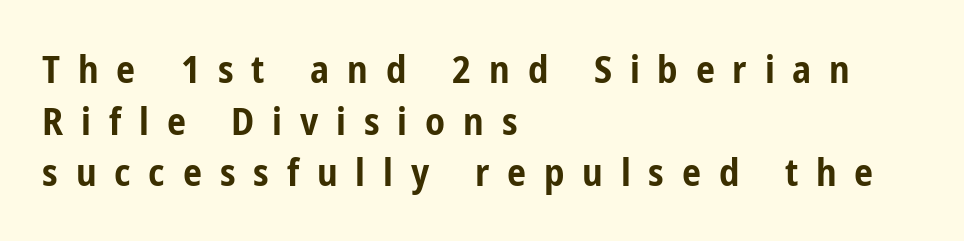
Characters remain perfectly vertical along every line. Plain, unruled lines of type. Short note: letters widely spaced. Character widths vary here, with narrow letters taking less room than wide ones. The compositor pushed each line to the left boundary.
